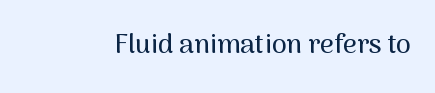
This rendering leaves character spacing at its baseline value. Has an underline been added? It has not. No italicization has been applied; the sample stays upright.
